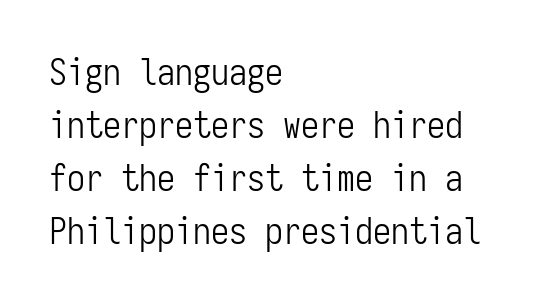
{"serif": "no", "italic": "no", "bold": "no", "weight": "light", "width": "condensed", "stroke_contrast": "low", "x_height": "medium", "monospaced": "yes", "underline": "no", "align": "left", "line_spacing": "normal", "line_spacing_ratio": 1.47, "letter_spacing": "normal", "letter_spacing_em": 0.0, "glyph_px": 36}
